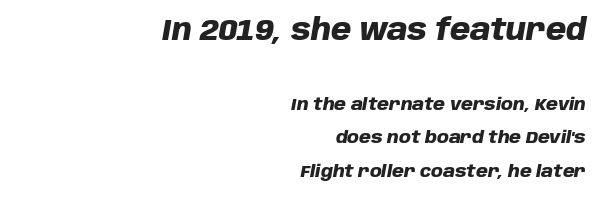
{"italic": "yes", "lean": "right", "slant_degrees": 10, "bold": "yes", "weight": "heavy", "width": "normal", "stroke_contrast": "low", "x_height": "large", "monospaced": "no", "underline": "no", "align": "right", "line_spacing": "loose", "line_spacing_ratio": 1.96, "letter_spacing": "normal", "letter_spacing_em": 0.0, "larger_block": "first", "size_ratio": 1.71, "glyph_px": 29}
